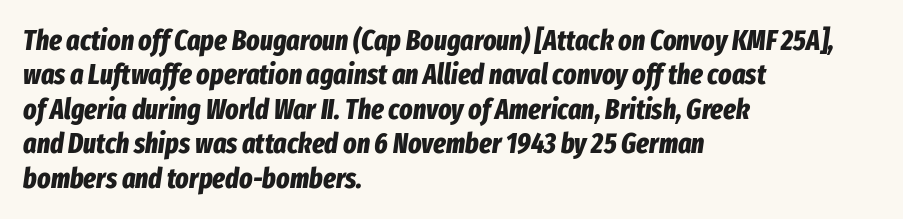
Plain, unruled lines of type. Summary of weight: heavy, a full bold. In terms of posture, this sample is oblique. Layout note: lines flush left. The face used here is proportionally spaced, like ordinary book or web type.
